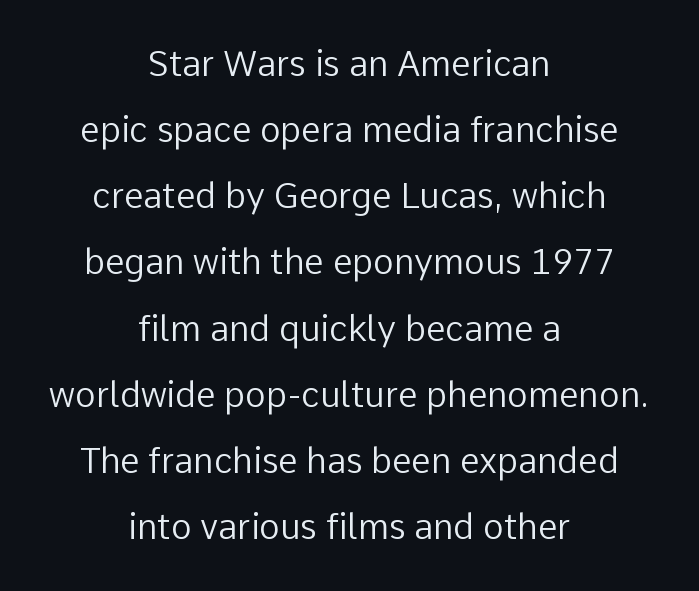
{"serif": "no", "italic": "no", "bold": "no", "weight": "regular", "width": "normal", "stroke_contrast": "low", "x_height": "medium", "monospaced": "no", "underline": "no", "align": "center", "line_spacing_ratio": 1.89, "letter_spacing": "normal", "letter_spacing_em": 0.0, "glyph_px": 35}
